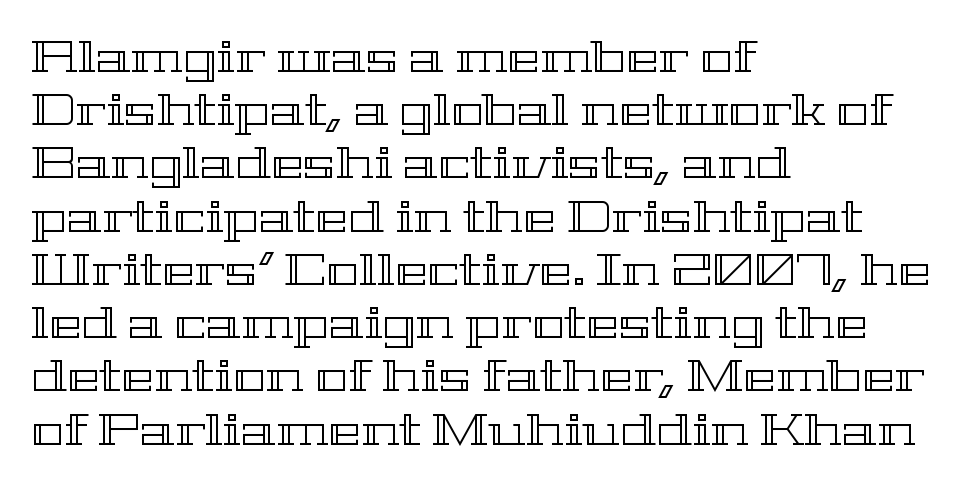
The image shows 44 px wide type, upright; set left-aligned, line spacing 1.21x, normal letter spacing, not underlined; a medium x-height.
